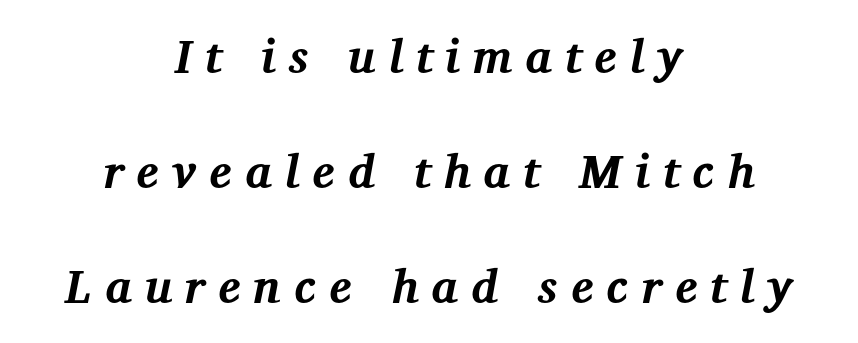
The image shows 47 px bold serif type, italic (leaning right); set centered, loose line spacing (2.45x), unusually wide letter spacing (+0.28 em), not underlined; medium stroke contrast and a medium x-height.
